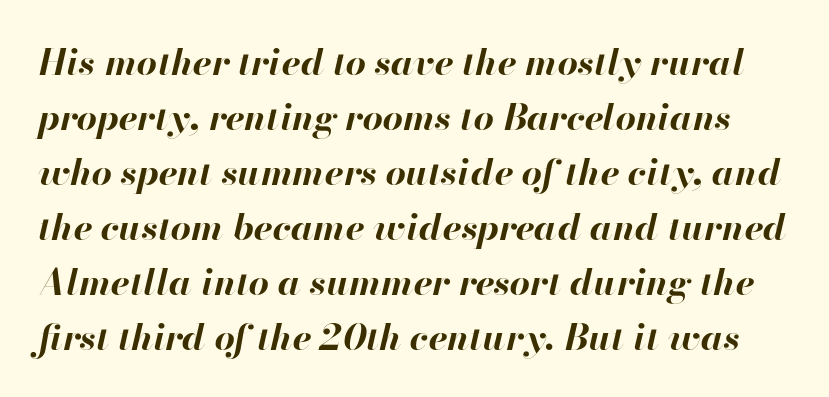
The image shows 36 px bold type, italic (leaning right); set normal line spacing (1.53x), normal letter spacing, not underlined; high stroke contrast and a small x-height.
